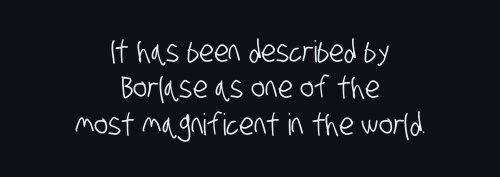
Check the space under the baseline: it is left empty. Each letter keeps its own natural width here, so spacing adapts to shape. The font family rendered here belongs to the sans-serif group. Inter-character spacing is left at the font's built-in metrics. Horizontal alignment here is central, giving a formal, balanced look.
